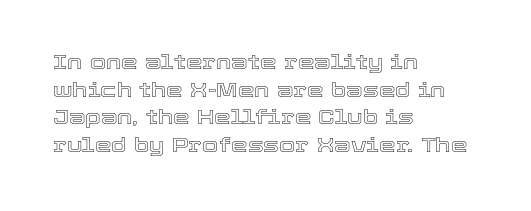
Q: Is the text italic (slanted)? A: No, it is upright.
Q: Is the text underlined? A: No.
Q: How is the paragraph aligned? A: Left-aligned.
Q: Is the spacing between letters normal or unusually wide? A: Normal.
Q: Is the spacing between lines tight, normal or loose? A: Normal.
